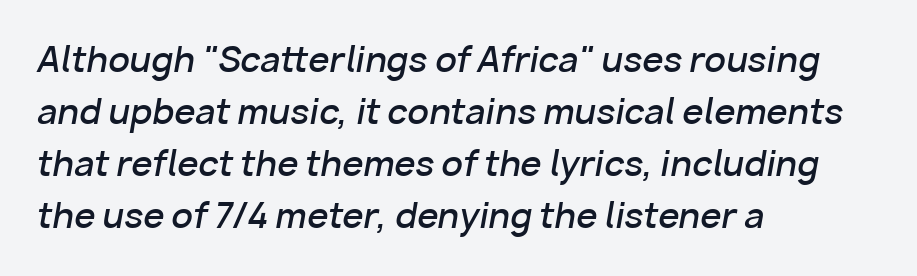
In terms of weight, the rendering is demibold, just under bold. Glance below the letters and you will spot only blank space. An italicized treatment has been applied to the whole sample. Inter-character spacing is left at the font's built-in metrics.
